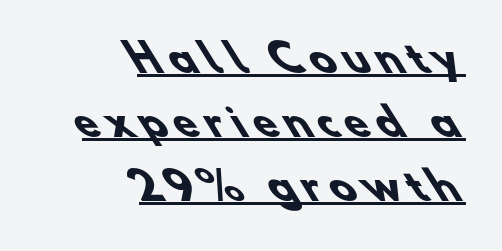
Does the weight exceed regular? Yes, all the way to bold. The lines are quadded right. Each word looks stretched out because of the extra space between its letters. The rendering shows plain stroke endings on the letterforms — a sans-serif design. Baseline-to-baseline distance is the conventional proportion of letter height.
